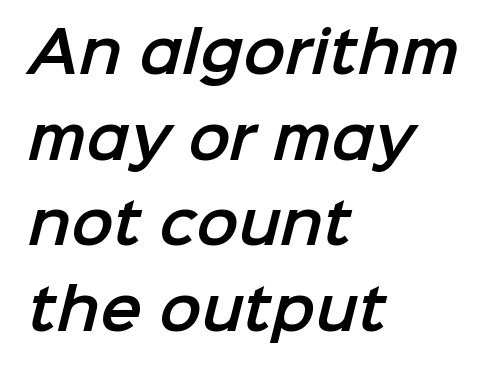
Where is the straight margin? On the left. The letters advance in unequal steps, a hallmark of proportional type. Type style note: lacks serifs. The passage shown has conventional tracking throughout. Reading down the column, the eye jumps a familiar distance to each next line. No word sits above an underline.
